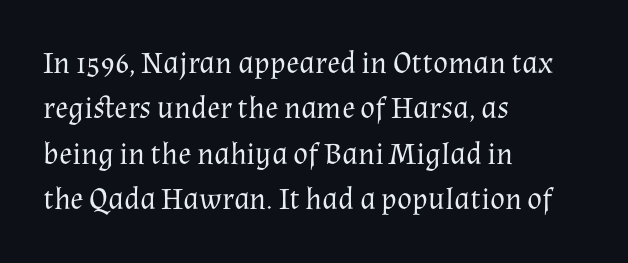
{"serif": "yes", "italic": "no", "bold": "no", "weight": "regular", "width": "normal", "stroke_contrast": "medium", "x_height": "medium", "monospaced": "no", "underline": "no", "align": "left", "line_spacing": "normal", "line_spacing_ratio": 1.46, "letter_spacing": "normal", "letter_spacing_em": 0.0, "glyph_px": 31}
